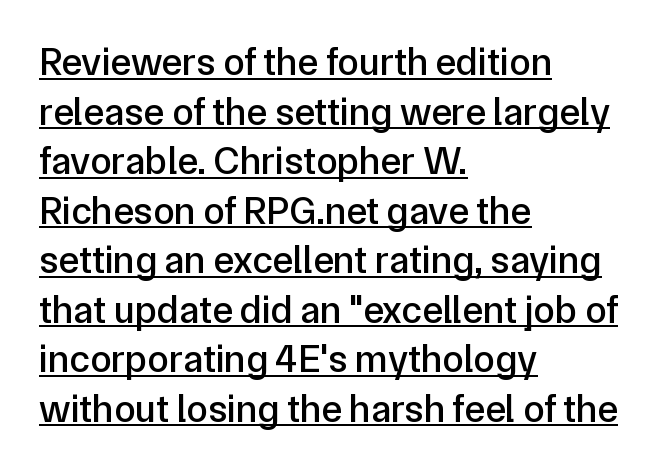
The image shows 39 px sans-serif type, upright; set left-aligned, normal line spacing (1.27x), normal letter spacing, underlined; low stroke contrast and a medium x-height.
